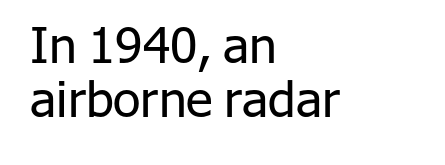
The image shows 50 px regular-weight sans-serif type, upright; set left-aligned, tight line spacing (1.08x), normal letter spacing, not underlined; low stroke contrast and a medium x-height.
